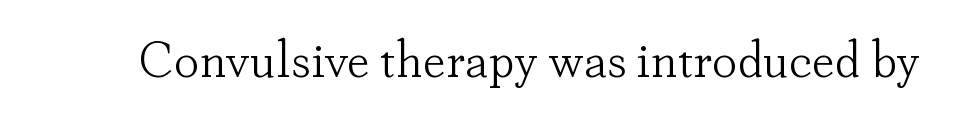
Q: Is the text bold? A: No.
Q: Is the text italic (slanted)? A: No, it is upright.
Q: Is the typeface a serif or a sans-serif typeface? A: Serif.
Q: Is the text underlined? A: No.
Q: Is the spacing between letters normal or unusually wide? A: Normal.
Q: Width (condensed, normal, or wide)? A: Normal.
Q: Stroke contrast? A: Low.
Q: x-height? A: Small.
Q: Monospaced? A: No.
